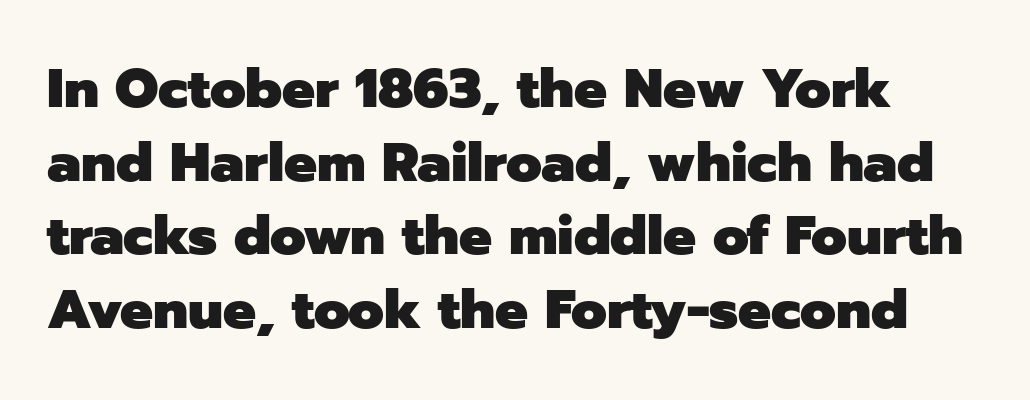
Q: Is the text bold? A: Yes.
Q: Is the text italic (slanted)? A: No, it is upright.
Q: Is the typeface a serif or a sans-serif typeface? A: Sans-serif.
Q: Is the text underlined? A: No.
Q: Is the spacing between letters normal or unusually wide? A: Normal.
Q: Is the spacing between lines tight, normal or loose? A: Normal.
Q: Width (condensed, normal, or wide)? A: Normal.
Q: Stroke contrast? A: Low.
Q: x-height? A: Medium.
Q: Monospaced? A: No.
